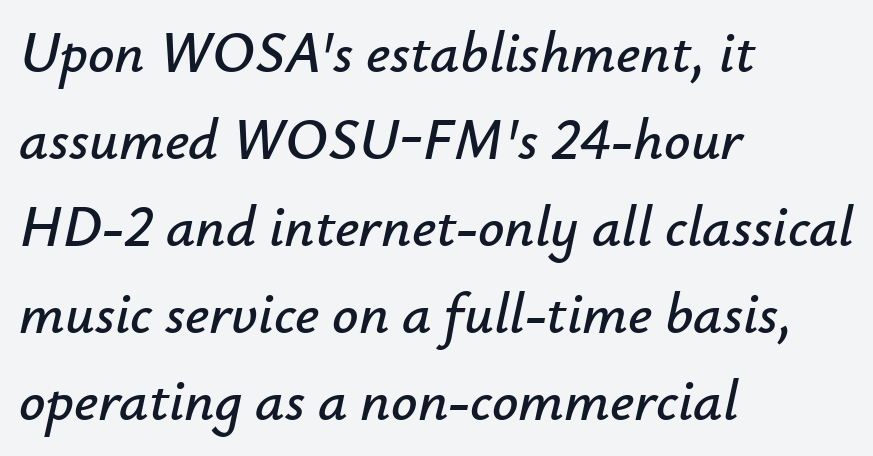
The image shows 58 px text type, italic (leaning right); set left-aligned, normal line spacing (1.5x), normal letter spacing, not underlined; low stroke contrast and a small x-height.
